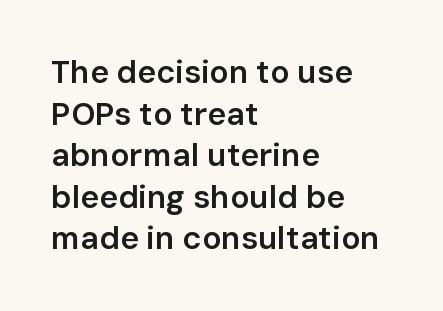
{"serif": "no", "italic": "no", "bold": "semi", "weight": "semibold", "width": "normal", "stroke_contrast": "low", "x_height": "medium", "monospaced": "no", "underline": "no", "align": "left", "line_spacing": "normal", "line_spacing_ratio": 1.3, "letter_spacing": "normal", "letter_spacing_em": 0.0, "glyph_px": 32}
